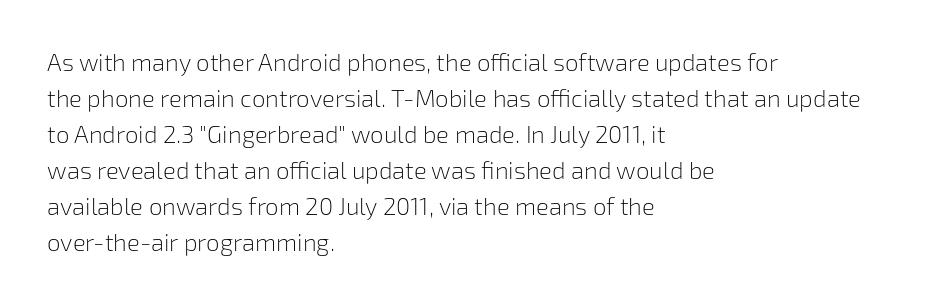
{"italic": "no", "bold": "no", "underline": "no", "align": "left", "line_spacing": "normal", "line_spacing_ratio": 1.5, "letter_spacing": "normal", "letter_spacing_em": 0.0, "glyph_px": 24}
